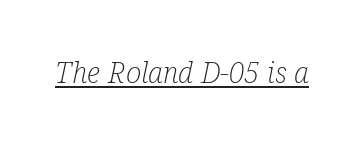
Q: Is the text bold? A: No.
Q: Is the text italic (slanted)? A: Yes, it leans right by about 12 degrees.
Q: Is the typeface a serif or a sans-serif typeface? A: Serif.
Q: Is the text underlined? A: Yes.
Q: Is the spacing between letters normal or unusually wide? A: Normal.
Q: Width (condensed, normal, or wide)? A: Condensed.
Q: Stroke contrast? A: Low.
Q: x-height? A: Medium.
Q: Monospaced? A: No.
